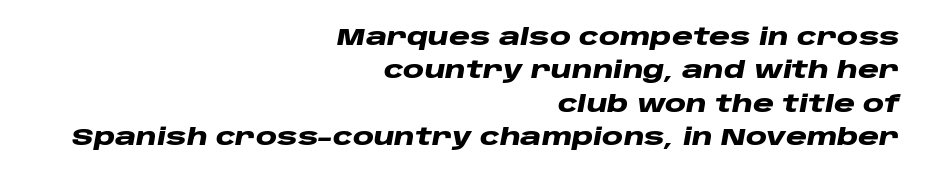
These lines are set flush right with a ragged left edge. Honestly, the letter spacing is just normal — you wouldn't notice it. Interline gaps are of average width in this sample. A clean baseline with only descenders dipping below it.
